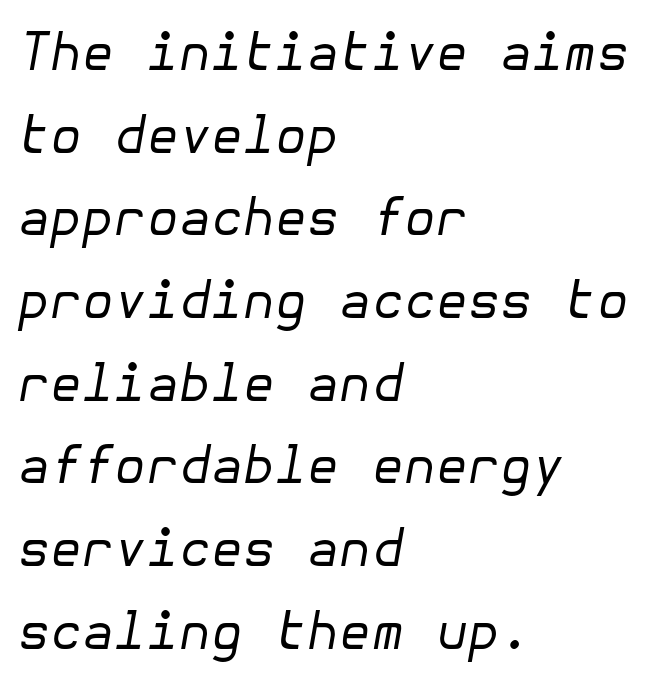
The typography opts for an oblique posture over an upright one. Reading down the block, your eye returns to a fixed left position each line. The passage shown is not bold in any degree. This sample keeps an unexceptional amount of space between lines. Has an underline been added? It has not. Inter-character spacing is left at the font's built-in metrics.
